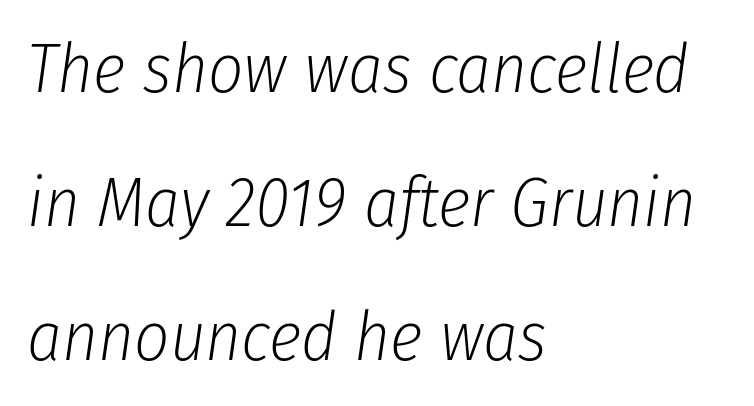
Q: Is the text bold? A: No.
Q: Is the text italic (slanted)? A: Yes, it leans right by about 8 degrees.
Q: Is the text underlined? A: No.
Q: How is the paragraph aligned? A: Left-aligned.
Q: Is the spacing between letters normal or unusually wide? A: Normal.
Q: Is the spacing between lines tight, normal or loose? A: Loose.
Q: Width (condensed, normal, or wide)? A: Condensed.
Q: Stroke contrast? A: Low.
Q: x-height? A: Medium.
Q: Monospaced? A: No.
